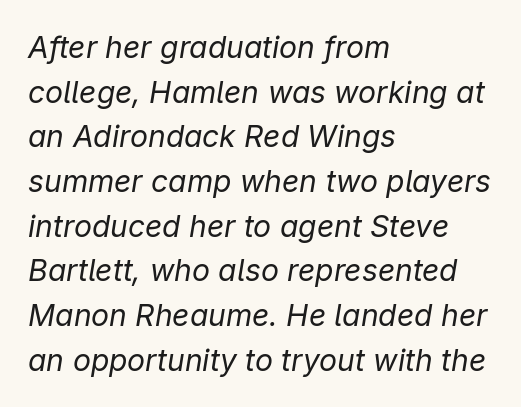
{"italic": "yes", "lean": "right", "slant_degrees": 9, "bold": "no", "weight": "regular", "width": "normal", "stroke_contrast": "low", "x_height": "medium", "monospaced": "no", "underline": "no", "align": "left", "line_spacing": "normal", "line_spacing_ratio": 1.49, "letter_spacing": "normal", "letter_spacing_em": 0.0, "glyph_px": 30}
